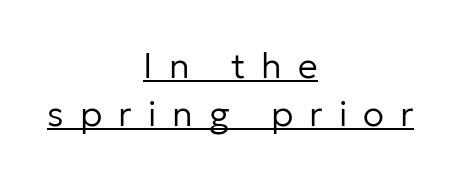
Q: Is the text bold? A: No.
Q: Is the text italic (slanted)? A: No, it is upright.
Q: Is the typeface a serif or a sans-serif typeface? A: Sans-serif.
Q: Is the text underlined? A: Yes.
Q: How is the paragraph aligned? A: Centered.
Q: Is the spacing between letters normal or unusually wide? A: Unusually wide.
Q: Is the spacing between lines tight, normal or loose? A: Normal.
Q: Width (condensed, normal, or wide)? A: Normal.
Q: Stroke contrast? A: Low.
Q: x-height? A: Medium.
Q: Monospaced? A: No.
